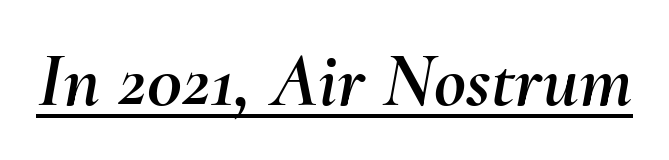
Observe the lean: these are italic letterforms. Spacing verdict: proportional, widths tailored to each character. The rendered words wear a rule along their underside. Caption: standard tracking, unaltered.
